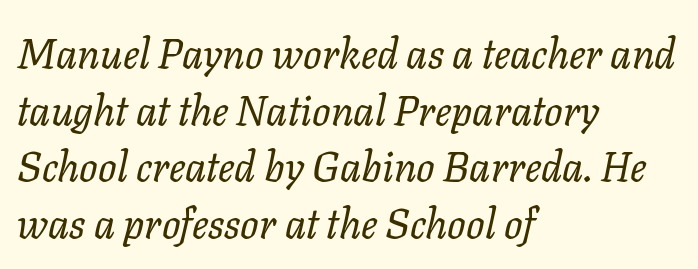
{"italic": "yes", "lean": "right", "slant_degrees": 11, "bold": "no", "weight": "regular", "width": "normal", "stroke_contrast": "low", "x_height": "medium", "monospaced": "no", "underline": "no", "align": "left", "line_spacing": "normal", "line_spacing_ratio": 1.38, "letter_spacing": "normal", "letter_spacing_em": 0.0, "glyph_px": 41}
